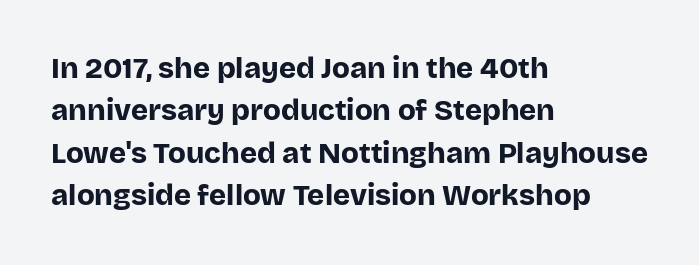
The words here are not underlined. The text block is weighted toward the left margin, trailing off unevenly rightward. Words appear dense and cohesive because spacing is normal. These lines carry a lot of weight — the face is fully bold. Check where the strokes stop: nothing finishes them off — pure sans. The face used here is proportionally spaced, like ordinary book or web type.
